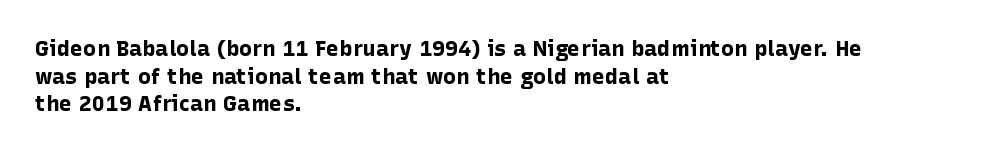
Q: Is the text bold? A: Yes.
Q: Is the text italic (slanted)? A: No, it is upright.
Q: Is the text underlined? A: No.
Q: How is the paragraph aligned? A: Left-aligned.
Q: Is the spacing between letters normal or unusually wide? A: Normal.
Q: Is the spacing between lines tight, normal or loose? A: Normal.
